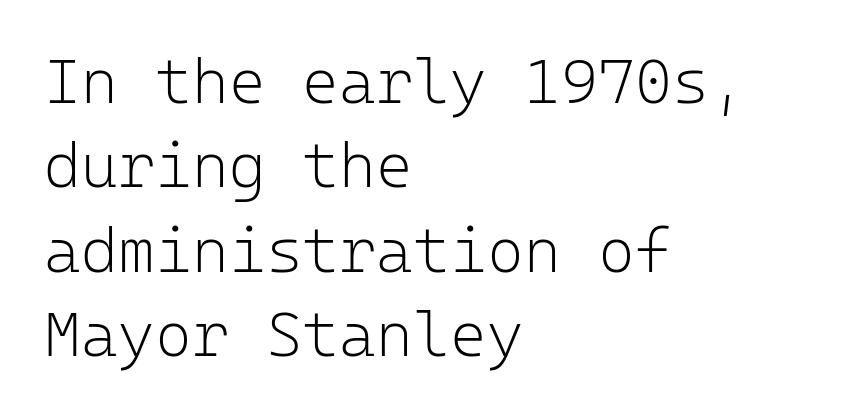
Heft: none added — not bold. When letters stand straight like this, we call the style roman or upright. Fixed-width glyphs throughout — classic coding-font behaviour. The passage shown has conventional tracking throughout. In terms of letterform style, serifs are entirely absent.
